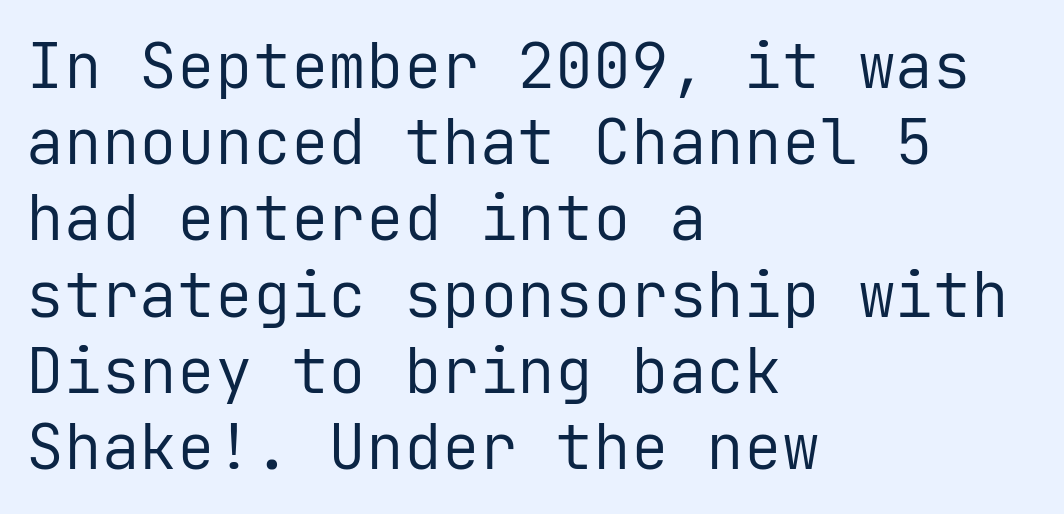
{"serif": "no", "italic": "no", "bold": "no", "weight": "regular", "width": "normal", "stroke_contrast": "low", "x_height": "medium", "monospaced": "yes", "underline": "no", "align": "left", "line_spacing_ratio": 1.21, "letter_spacing": "normal", "letter_spacing_em": 0.0, "glyph_px": 63}
